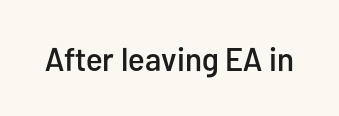
Q: Is the text italic (slanted)? A: No, it is upright.
Q: Is the typeface a serif or a sans-serif typeface? A: Sans-serif.
Q: Is the text underlined? A: No.
Q: Is the spacing between letters normal or unusually wide? A: Normal.
Q: Width (condensed, normal, or wide)? A: Condensed.
Q: Stroke contrast? A: Low.
Q: x-height? A: Medium.
Q: Monospaced? A: No.
